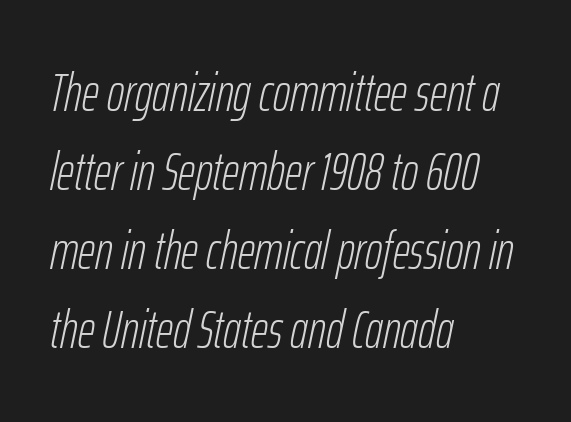
Q: Is the text bold? A: No.
Q: Is the text italic (slanted)? A: Yes, it leans right by about 12 degrees.
Q: Is the text underlined? A: No.
Q: How is the paragraph aligned? A: Left-aligned.
Q: Is the spacing between letters normal or unusually wide? A: Normal.
Q: Is the spacing between lines tight, normal or loose? A: Normal.
Q: Width (condensed, normal, or wide)? A: Condensed.
Q: Stroke contrast? A: Low.
Q: x-height? A: Medium.
Q: Monospaced? A: No.
